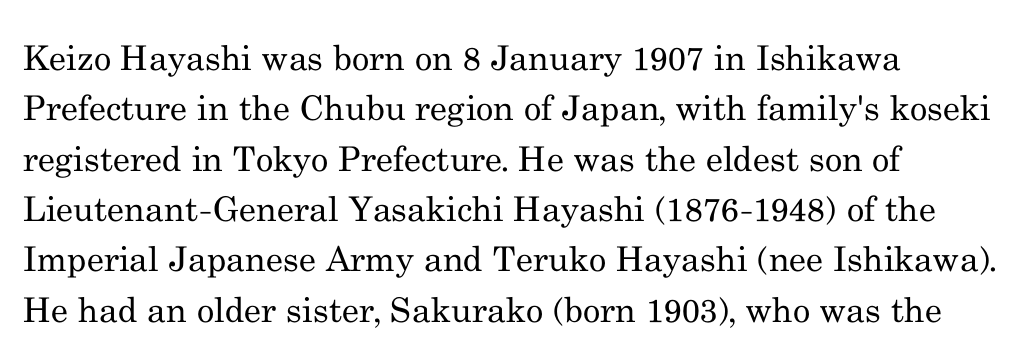
Regarding serifs, this sample has them. A light-to-regular cut is what we see here. A student would call this left alignment; a typographer would say flush left, rag right. This is roman type, the default non-slanted kind. Nothing unusual about the tracking: characters are spaced as the font intends. Does the leading feel generous? No, just average.
